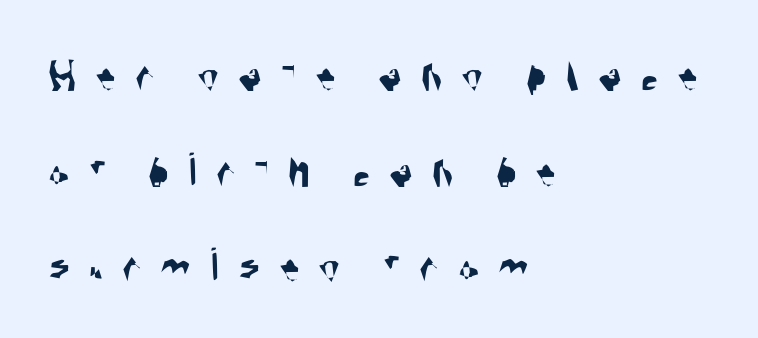
{"serif": "no", "width": "condensed", "stroke_contrast": "medium", "x_height": "large", "monospaced": "no", "underline": "no", "align": "left", "line_spacing": "loose", "line_spacing_ratio": 1.95, "letter_spacing": "wide", "letter_spacing_em": 0.39, "glyph_px": 49}
